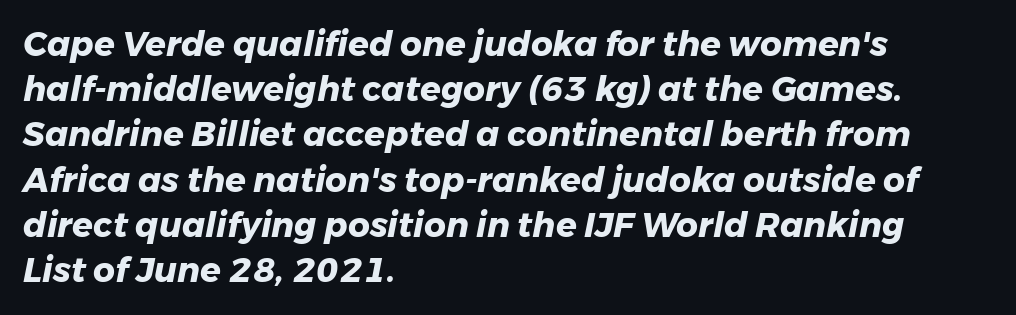
Compared with an ordinary text face, these strokes are far heavier — a full bold. Line starts are locked; line ends wander. The passage shown has conventional tracking throughout. Spacing verdict: proportional, widths tailored to each character. Summary of vertical rhythm: regular, with standard interline spacing. Anything drawn beneath the words? Only blank space.
